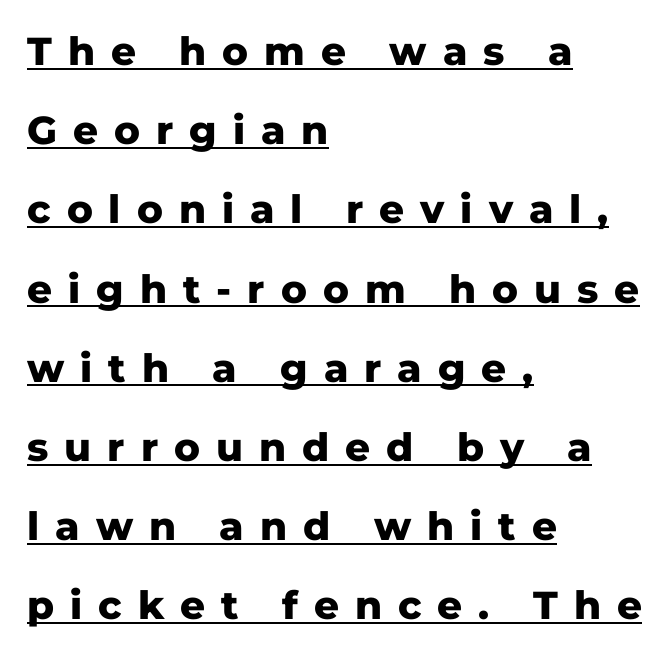
Q: Is the text bold? A: Yes.
Q: Is the text italic (slanted)? A: No, it is upright.
Q: Is the typeface a serif or a sans-serif typeface? A: Sans-serif.
Q: Is the text underlined? A: Yes.
Q: How is the paragraph aligned? A: Left-aligned.
Q: Is the spacing between letters normal or unusually wide? A: Unusually wide.
Q: Is the spacing between lines tight, normal or loose? A: Loose.
Q: Width (condensed, normal, or wide)? A: Normal.
Q: Stroke contrast? A: Low.
Q: x-height? A: Medium.
Q: Monospaced? A: No.
